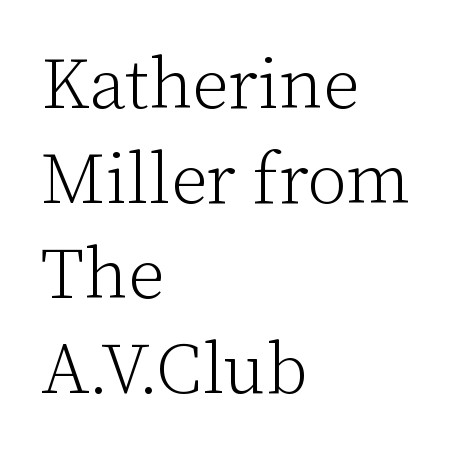
Q: Is the text bold? A: No.
Q: Is the text italic (slanted)? A: No, it is upright.
Q: Is the typeface a serif or a sans-serif typeface? A: Serif.
Q: Is the text underlined? A: No.
Q: How is the paragraph aligned? A: Left-aligned.
Q: Is the spacing between letters normal or unusually wide? A: Normal.
Q: Is the spacing between lines tight, normal or loose? A: Normal.
Q: Width (condensed, normal, or wide)? A: Normal.
Q: Stroke contrast? A: Low.
Q: x-height? A: Medium.
Q: Monospaced? A: No.
